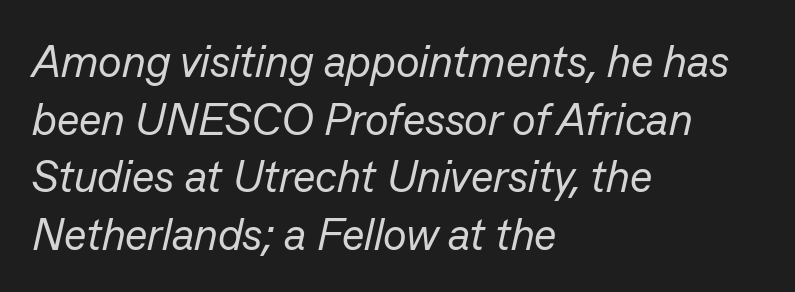
{"italic": "yes", "lean": "right", "slant_degrees": 13, "bold": "no", "weight": "regular", "width": "normal", "stroke_contrast": "low", "x_height": "medium", "monospaced": "no", "underline": "no", "align": "left", "line_spacing": "normal", "line_spacing_ratio": 1.31, "letter_spacing": "normal", "letter_spacing_em": 0.0, "glyph_px": 44}
